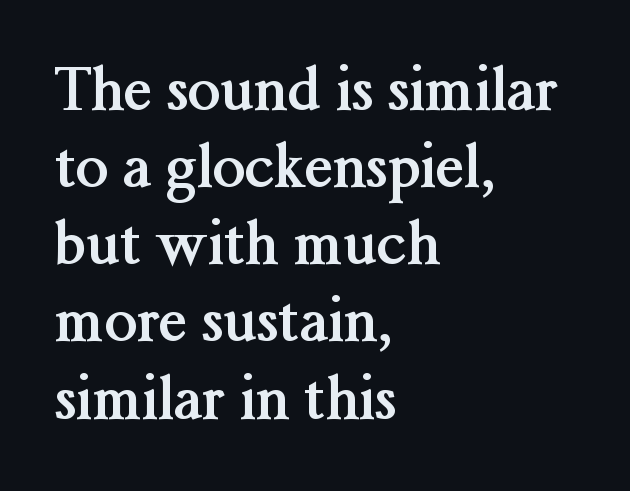
{"serif": "yes", "italic": "no", "bold": "yes", "weight": "semibold", "width": "normal", "stroke_contrast": "medium", "x_height": "medium", "monospaced": "no", "underline": "no", "align": "left", "line_spacing": "normal", "line_spacing_ratio": 1.33, "letter_spacing": "normal", "letter_spacing_em": 0.0, "glyph_px": 58}
